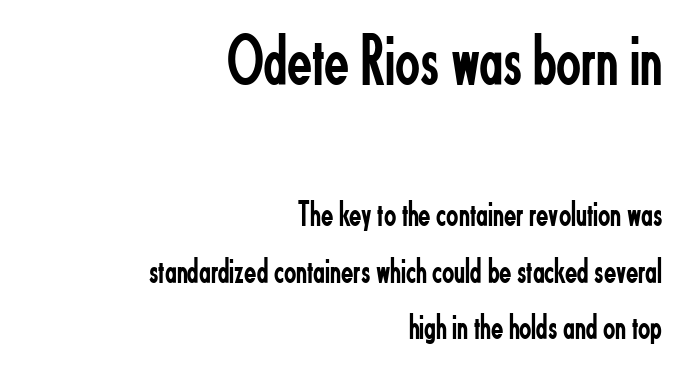
{"serif": "no", "italic": "no", "bold": "no", "weight": "regular", "width": "condensed", "stroke_contrast": "low", "x_height": "small", "monospaced": "no", "underline": "no", "align": "right", "line_spacing": "normal", "line_spacing_ratio": 1.58, "letter_spacing": "normal", "letter_spacing_em": 0.0, "larger_block": "first", "size_ratio": 2.03, "glyph_px": 73}
